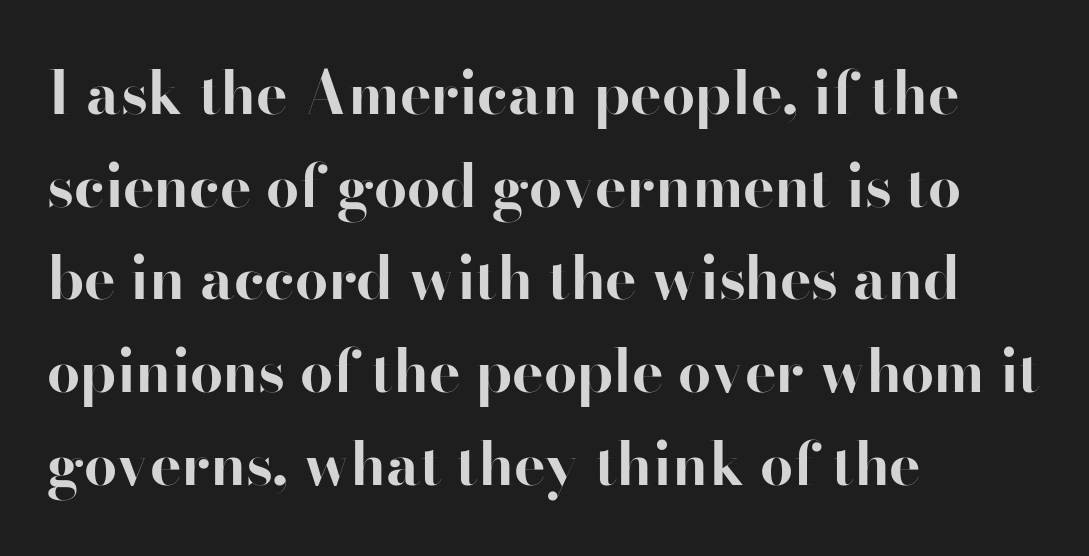
{"serif": "no", "italic": "no", "bold": "yes", "weight": "bold", "width": "normal", "stroke_contrast": "high", "x_height": "small", "monospaced": "no", "underline": "no", "align": "left", "line_spacing": "normal", "line_spacing_ratio": 1.57, "letter_spacing": "normal", "letter_spacing_em": 0.0, "glyph_px": 59}
